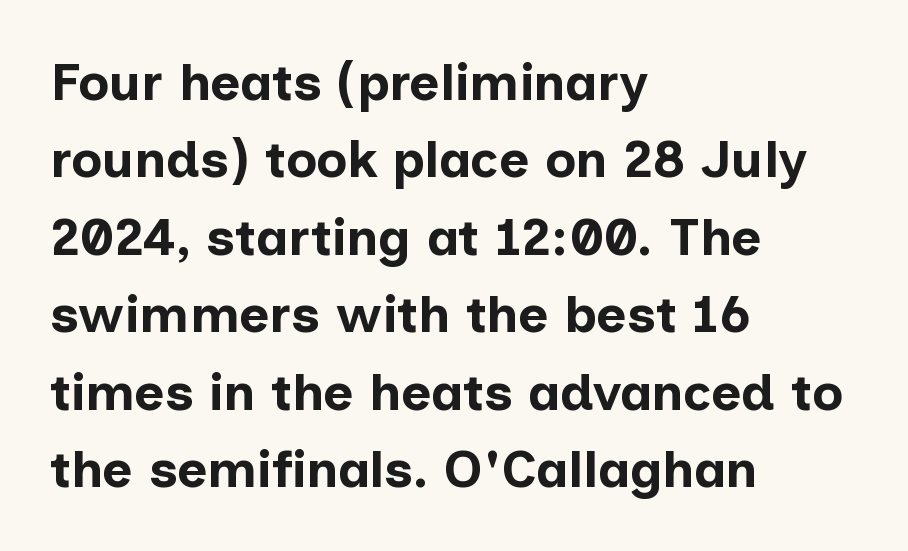
The image shows 52 px bold sans-serif type, upright; set left-aligned, normal line spacing (1.49x), normal letter spacing, not underlined; low stroke contrast and a medium x-height.
